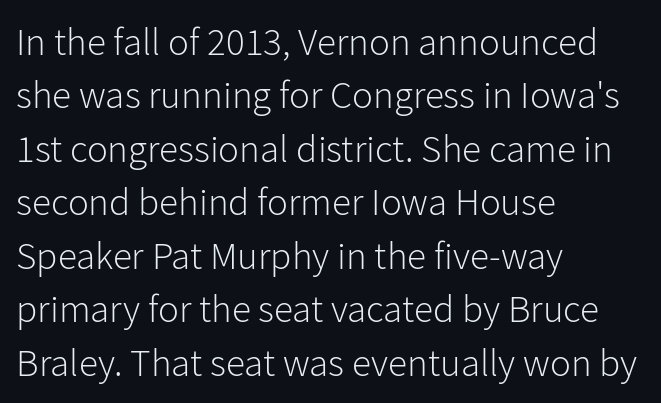
Q: Is the text bold? A: No.
Q: Is the text italic (slanted)? A: No, it is upright.
Q: Is the typeface a serif or a sans-serif typeface? A: Sans-serif.
Q: Is the text underlined? A: No.
Q: How is the paragraph aligned? A: Left-aligned.
Q: Is the spacing between letters normal or unusually wide? A: Normal.
Q: Is the spacing between lines tight, normal or loose? A: Normal.
Q: Width (condensed, normal, or wide)? A: Normal.
Q: Stroke contrast? A: Low.
Q: x-height? A: Medium.
Q: Monospaced? A: No.
